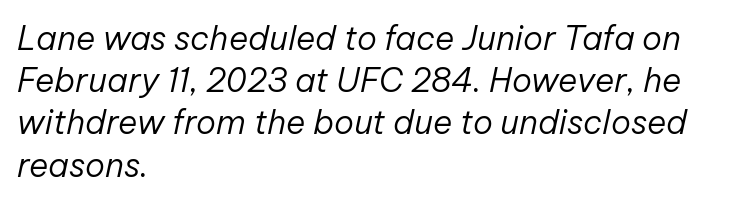
{"italic": "yes", "lean": "right", "slant_degrees": 12, "bold": "no", "weight": "regular", "width": "normal", "stroke_contrast": "low", "x_height": "medium", "monospaced": "no", "underline": "no", "align": "left", "line_spacing": "normal", "line_spacing_ratio": 1.28, "letter_spacing": "normal", "letter_spacing_em": 0.0, "glyph_px": 33}
